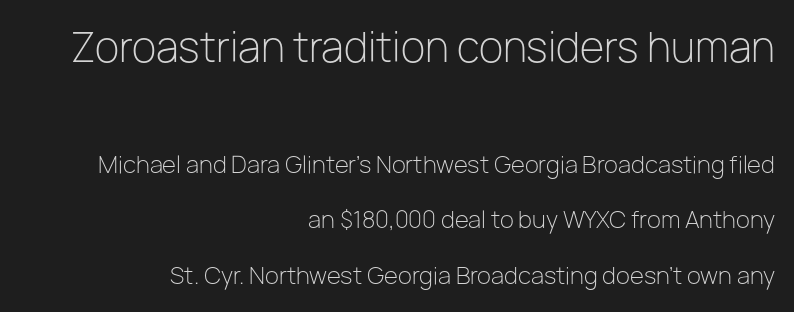
What kind of face is this? One without serifs — a sans. Note: larger setting up top, smaller setting below. The rendering uses a large line-height, opening up the rows. The cut favours lightness, reaching ordinary text weight at its darkest.
